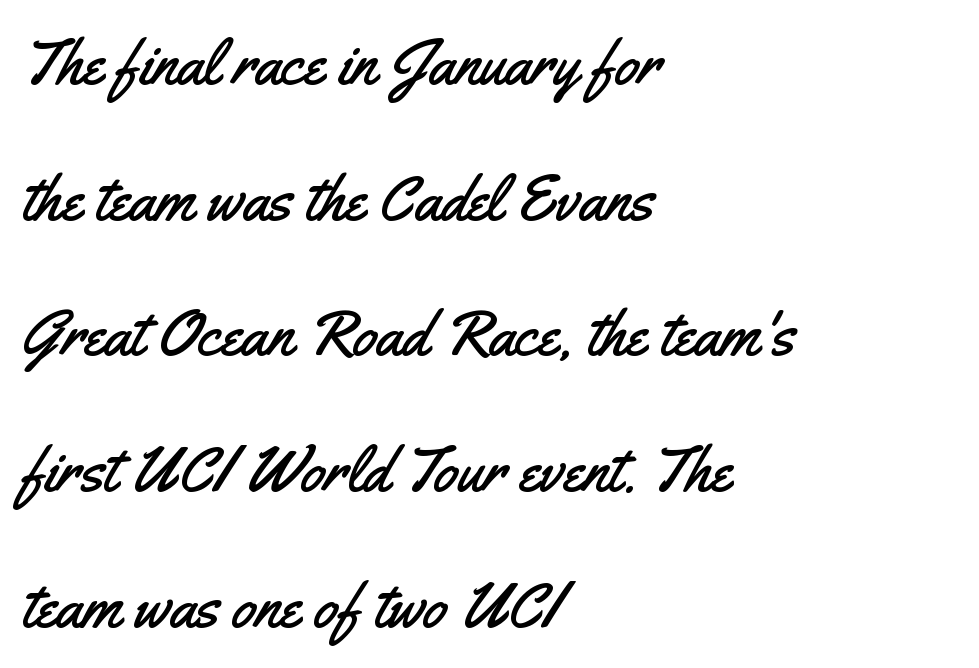
Q: Is the text italic (slanted)? A: Yes.
Q: Is the typeface a serif or a sans-serif typeface? A: Sans-serif.
Q: Is the text underlined? A: No.
Q: How is the paragraph aligned? A: Left-aligned.
Q: Is the spacing between letters normal or unusually wide? A: Normal.
Q: Is the spacing between lines tight, normal or loose? A: Loose.
Q: Width (condensed, normal, or wide)? A: Condensed.
Q: Stroke contrast? A: Medium.
Q: x-height? A: Small.
Q: Monospaced? A: No.
